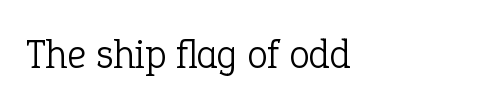
The type family on display is of the serif kind. Does extra space separate the letters? No, they use regular spacing. Think of a printed novel: that variable character pitch is what you see here. Check under the words: just untouched page.
